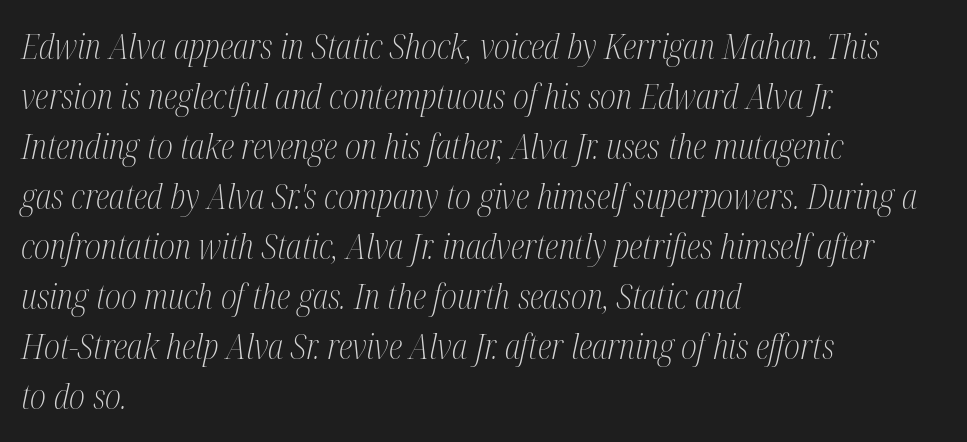
The image shows 35 px light, condensed serif type, italic (leaning right); set left-aligned, normal line spacing (1.43x), normal letter spacing, not underlined; medium stroke contrast and a medium x-height.
